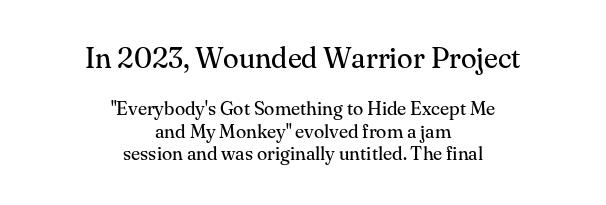
Posture: straight, roman, zero tilt. Caption: multi-line text, centered on the measure. This layout puts the oversized block above and the modest block below. These lines are rendered in a variable-pitch font. Weight: regular or lighter. To sum up the face: it has serifs.
